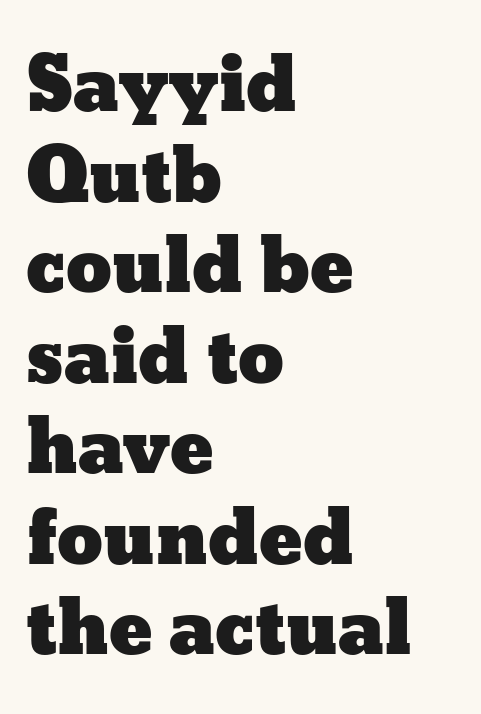
Q: Is the text italic (slanted)? A: No, it is upright.
Q: Is the text underlined? A: No.
Q: How is the paragraph aligned? A: Left-aligned.
Q: Is the spacing between letters normal or unusually wide? A: Normal.
Q: Width (condensed, normal, or wide)? A: Wide.
Q: Stroke contrast? A: Low.
Q: x-height? A: Medium.
Q: Monospaced? A: No.
